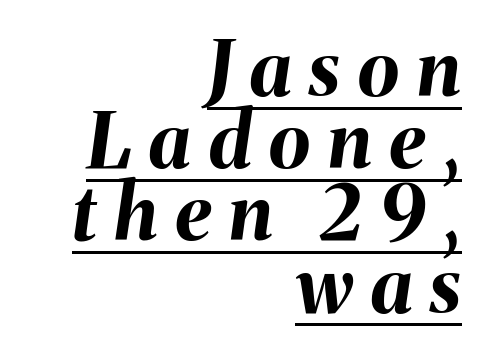
Q: Is the text bold? A: Yes.
Q: Is the text italic (slanted)? A: Yes, it leans right by about 8 degrees.
Q: Is the text underlined? A: Yes.
Q: How is the paragraph aligned? A: Right-aligned.
Q: Is the spacing between letters normal or unusually wide? A: Unusually wide.
Q: Is the spacing between lines tight, normal or loose? A: Tight.
Q: Width (condensed, normal, or wide)? A: Normal.
Q: Stroke contrast? A: Medium.
Q: x-height? A: Medium.
Q: Monospaced? A: No.
